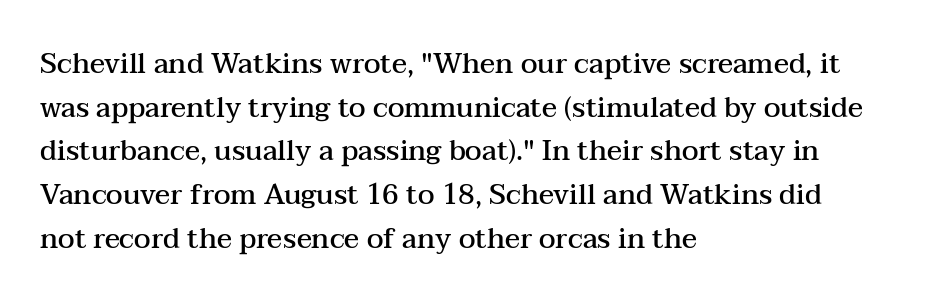
{"serif": "yes", "italic": "no", "bold": "semi", "weight": "semibold", "width": "wide", "stroke_contrast": "medium", "x_height": "medium", "monospaced": "no", "underline": "no", "align": "left", "line_spacing": "normal", "line_spacing_ratio": 1.56, "letter_spacing": "normal", "letter_spacing_em": 0.0, "glyph_px": 28}
